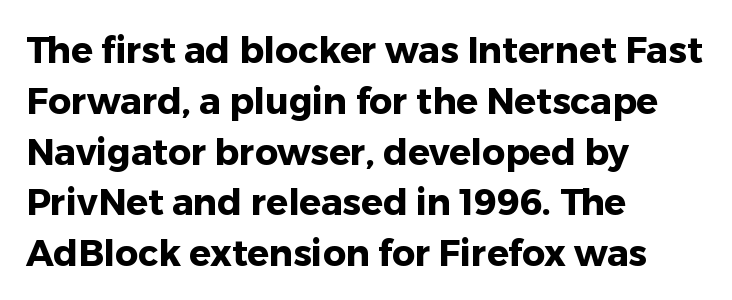
Reading down the block, your eye returns to a fixed left position each line. Vertical strokes here are truly vertical. Students, observe: this is what conventionally led text looks like. Caption: bold face, heavy strokes. Varying glyph widths throughout — classic text-font behaviour.
